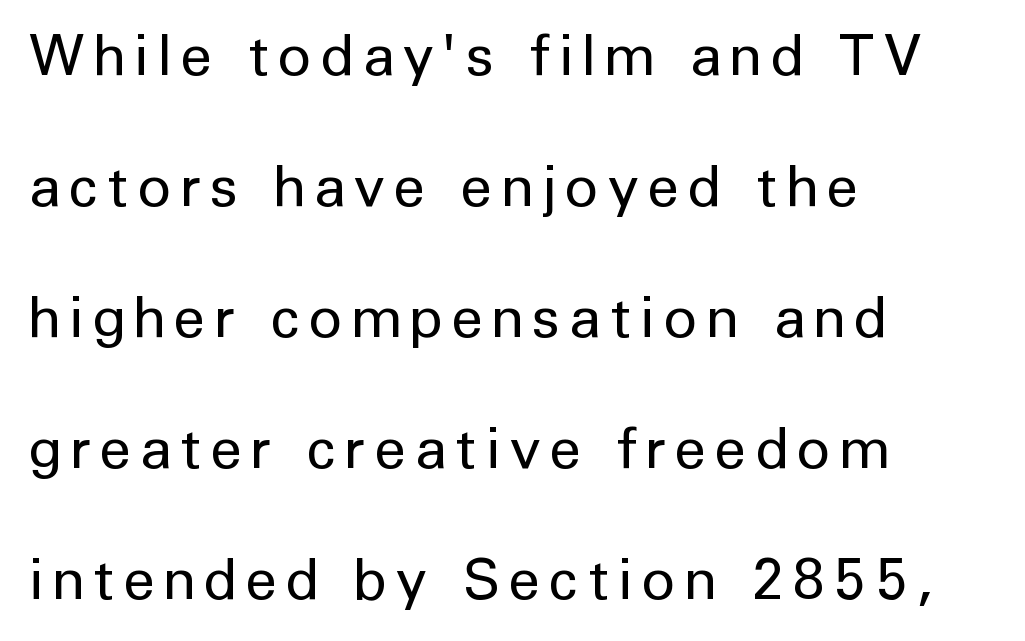
{"serif": "no", "italic": "no", "bold": "no", "weight": "regular", "width": "normal", "stroke_contrast": "low", "x_height": "medium", "monospaced": "no", "underline": "no", "align": "left", "line_spacing": "loose", "line_spacing_ratio": 2.3, "glyph_px": 57}
